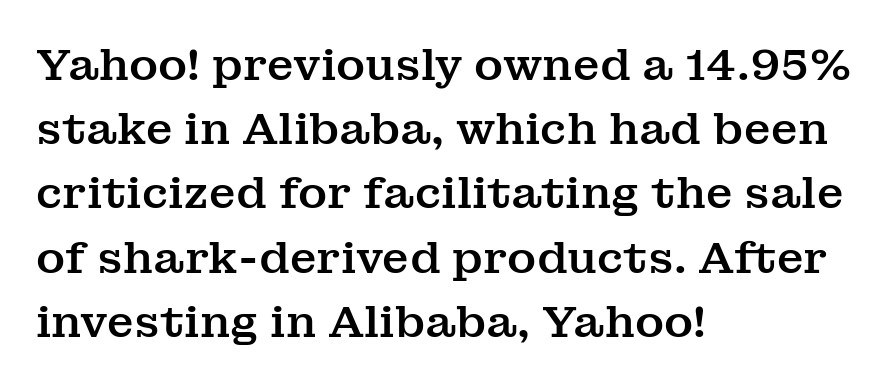
Q: Is the text italic (slanted)? A: No, it is upright.
Q: Is the typeface a serif or a sans-serif typeface? A: Serif.
Q: Is the text underlined? A: No.
Q: How is the paragraph aligned? A: Left-aligned.
Q: Is the spacing between letters normal or unusually wide? A: Normal.
Q: Is the spacing between lines tight, normal or loose? A: Normal.
Q: Width (condensed, normal, or wide)? A: Normal.
Q: Stroke contrast? A: Medium.
Q: x-height? A: Medium.
Q: Monospaced? A: No.
